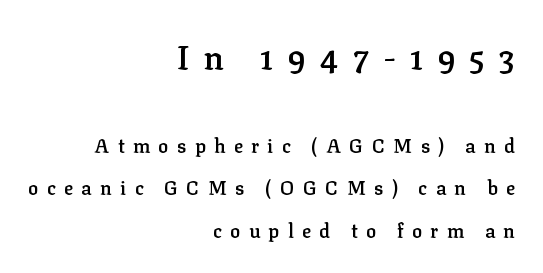
Q: Is the text bold? A: Semi-bold.
Q: Is the text italic (slanted)? A: No, it is upright.
Q: Is the typeface a serif or a sans-serif typeface? A: Serif.
Q: Is the text underlined? A: No.
Q: How is the paragraph aligned? A: Right-aligned.
Q: Is the spacing between letters normal or unusually wide? A: Unusually wide.
Q: Is the spacing between lines tight, normal or loose? A: Loose.
Q: Which block of text is set in a larger size, the first (top) or the second (bottom)? A: The first (top) one.
Q: Width (condensed, normal, or wide)? A: Normal.
Q: Stroke contrast? A: Low.
Q: x-height? A: Medium.
Q: Monospaced? A: No.
